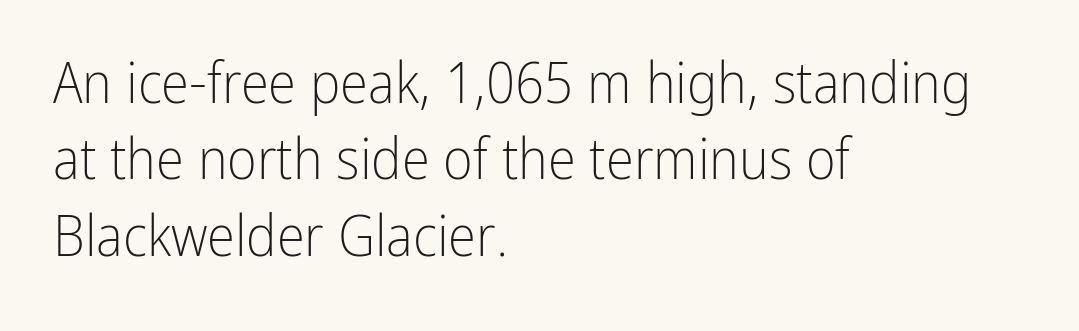
No word sits above an underline. Nope, not italic — everything's standing straight. This sample has the flowing, uneven cadence of proportional lettering. This sample keeps an unexceptional amount of space between lines. Does the type have serifs? No, each stem ends abruptly. A typesetter would call this zero additional tracking.
